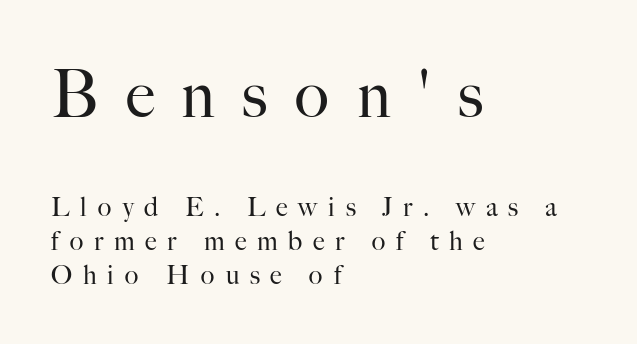
The image shows 65 px regular-weight serif type, upright; set left-aligned, normal line spacing (1.32x), unusually wide letter spacing (+0.41 em), not underlined; the first (top) block is 2.5x larger; high stroke contrast and a small x-height.
